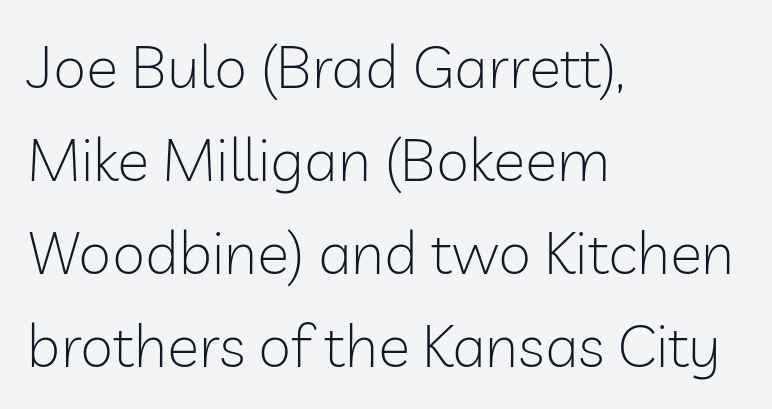
Are there feet on the stems? There aren't — it's a sans. The glyphs are unaccompanied by any horizontal stroke below them. The passage shown is typed in a proportional face where columns would drift. You could call the tracking neutral — neither tight nor loose. The lines in this sample share a left origin and differ only in where they stop. Do the letters lean? They stand straight.
